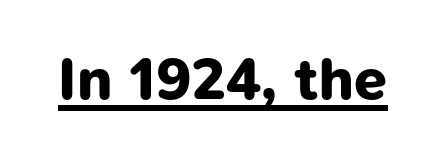
Q: Is the text bold? A: Yes.
Q: Is the typeface a serif or a sans-serif typeface? A: Sans-serif.
Q: Is the text underlined? A: Yes.
Q: Is the spacing between letters normal or unusually wide? A: Normal.
Q: Width (condensed, normal, or wide)? A: Normal.
Q: Stroke contrast? A: Low.
Q: x-height? A: Medium.
Q: Monospaced? A: No.
